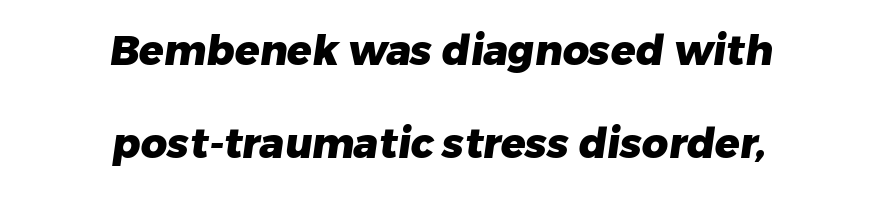
Q: Is the text bold? A: Yes.
Q: Is the typeface a serif or a sans-serif typeface? A: Sans-serif.
Q: Is the text underlined? A: No.
Q: How is the paragraph aligned? A: Centered.
Q: Is the spacing between letters normal or unusually wide? A: Normal.
Q: Is the spacing between lines tight, normal or loose? A: Loose.
Q: Width (condensed, normal, or wide)? A: Normal.
Q: Stroke contrast? A: Low.
Q: x-height? A: Medium.
Q: Monospaced? A: No.
